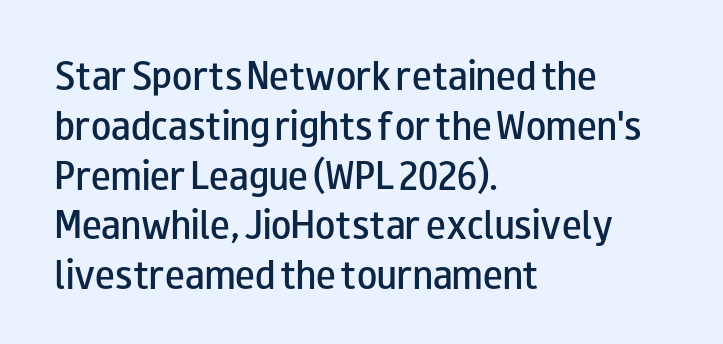
{"serif": "no", "italic": "no", "bold": "semi", "weight": "semibold", "width": "wide", "stroke_contrast": "low", "x_height": "small", "monospaced": "no", "underline": "no", "align": "left", "line_spacing": "normal", "line_spacing_ratio": 1.51, "letter_spacing": "normal", "letter_spacing_em": 0.0, "glyph_px": 33}
